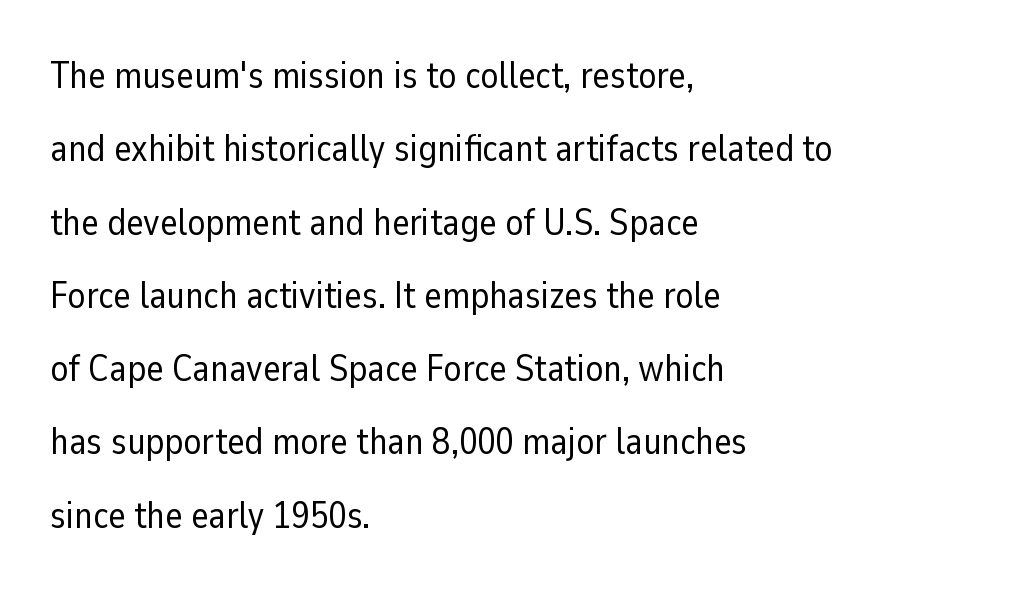
Q: Is the text bold? A: No.
Q: Is the text italic (slanted)? A: No, it is upright.
Q: Is the typeface a serif or a sans-serif typeface? A: Sans-serif.
Q: Is the text underlined? A: No.
Q: How is the paragraph aligned? A: Left-aligned.
Q: Is the spacing between letters normal or unusually wide? A: Normal.
Q: Is the spacing between lines tight, normal or loose? A: Loose.
Q: Width (condensed, normal, or wide)? A: Normal.
Q: Stroke contrast? A: Low.
Q: x-height? A: Medium.
Q: Monospaced? A: No.
